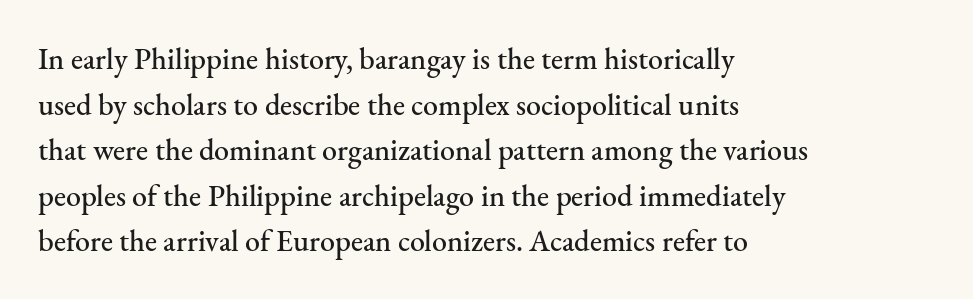
Visually the block forms a straight wall on the left and a jagged coastline on the right. You could not count columns in this text — the font is proportionally spaced. The passage shown stacks its lines at a standard gap. A roman cut, with each character standing at attention. The glyphs in this specimen are seriffed.
